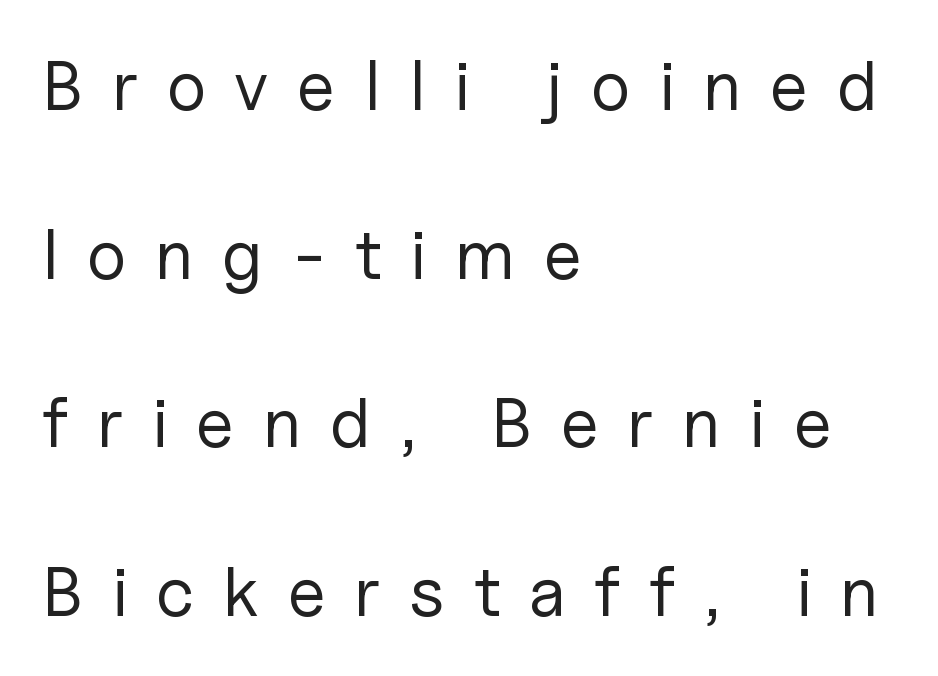
{"serif": "no", "italic": "no", "bold": "no", "weight": "regular", "width": "normal", "stroke_contrast": "low", "x_height": "medium", "monospaced": "no", "underline": "no", "align": "left", "line_spacing": "loose", "line_spacing_ratio": 2.41, "letter_spacing": "wide", "letter_spacing_em": 0.41, "glyph_px": 70}
